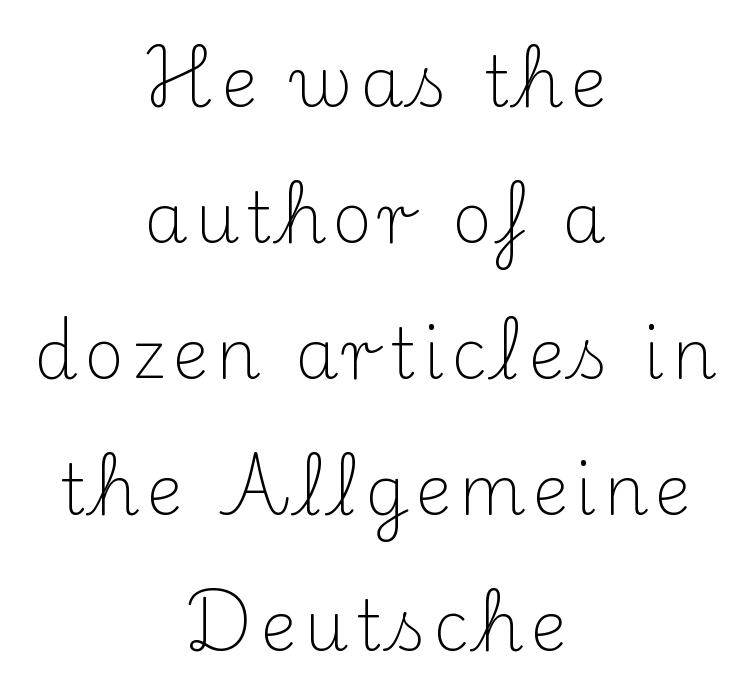
{"serif": "yes", "italic": "no", "bold": "no", "weight": "light", "width": "normal", "stroke_contrast": "medium", "x_height": "small", "monospaced": "no", "underline": "no", "align": "center", "line_spacing": "loose", "line_spacing_ratio": 1.97, "glyph_px": 69}
